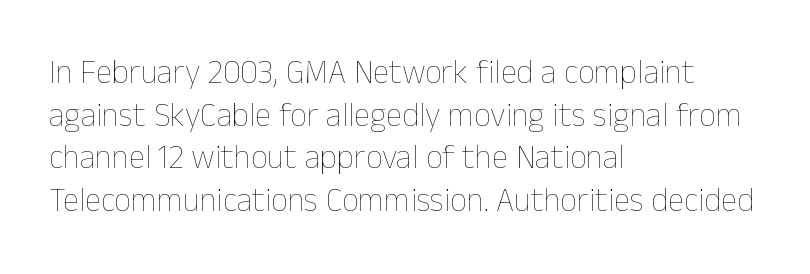
Looks like regular typesetting: each glyph gets only the width it needs. Characters follow at the spacing the type designer built in. This is not heavy type; no bold has been used. The leading is moderate, giving the passage an even texture.
